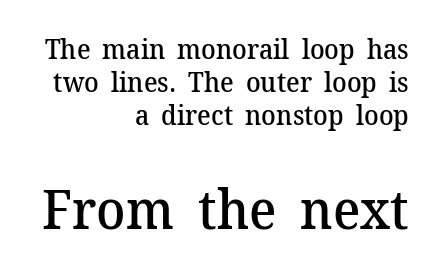
The image shows 54 px semibold serif type, upright; set right-aligned, line spacing 1.23x, normal letter spacing, not underlined; the second (bottom) block is 2.0x larger; medium stroke contrast and a medium x-height.
